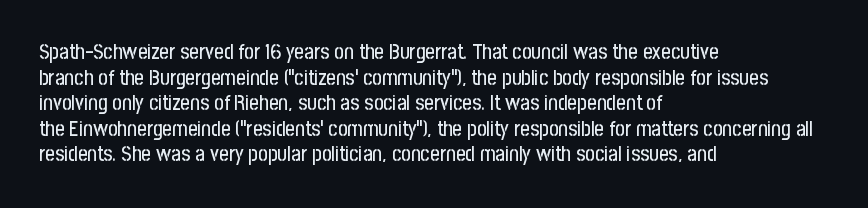
Q: Is the text italic (slanted)? A: No, it is upright.
Q: Is the text underlined? A: No.
Q: How is the paragraph aligned? A: Left-aligned.
Q: Is the spacing between letters normal or unusually wide? A: Normal.
